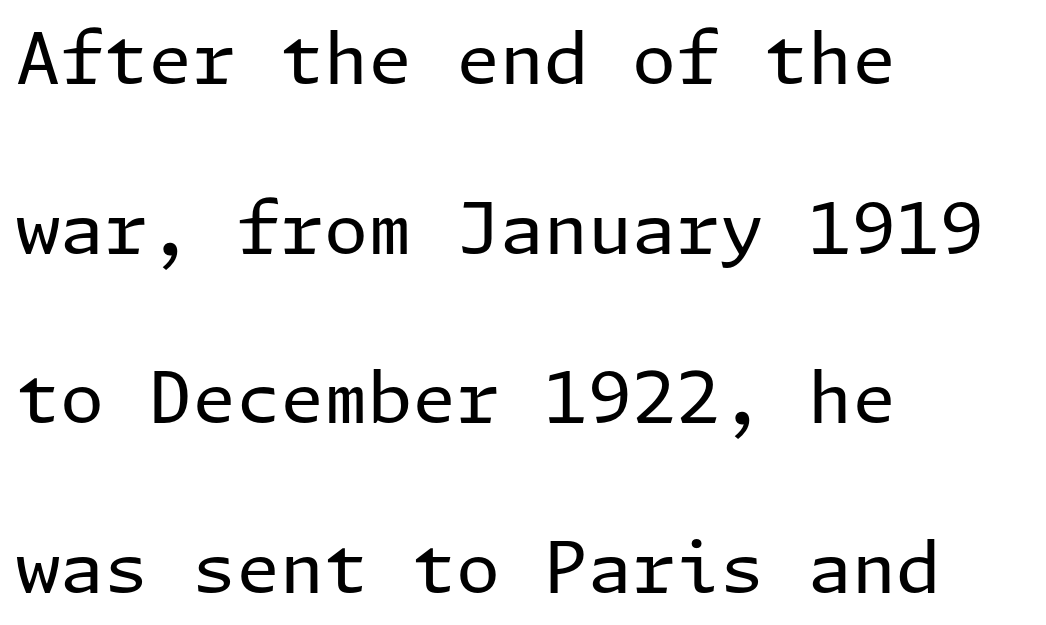
{"serif": "no", "italic": "no", "bold": "no", "weight": "regular", "width": "normal", "stroke_contrast": "low", "x_height": "medium", "underline": "no", "align": "left", "line_spacing": "loose", "line_spacing_ratio": 2.39, "letter_spacing": "normal", "letter_spacing_em": 0.0, "glyph_px": 71}
